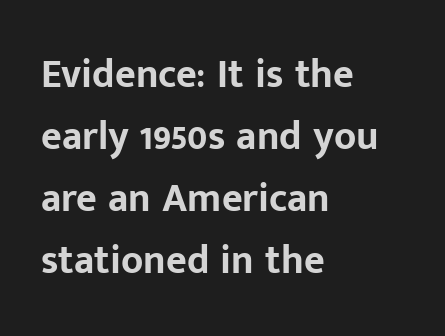
Q: Is the text bold? A: Yes.
Q: Is the text italic (slanted)? A: No, it is upright.
Q: Is the typeface a serif or a sans-serif typeface? A: Sans-serif.
Q: Is the text underlined? A: No.
Q: How is the paragraph aligned? A: Left-aligned.
Q: Is the spacing between letters normal or unusually wide? A: Normal.
Q: Is the spacing between lines tight, normal or loose? A: Normal.
Q: Width (condensed, normal, or wide)? A: Normal.
Q: Stroke contrast? A: Low.
Q: x-height? A: Medium.
Q: Monospaced? A: No.
